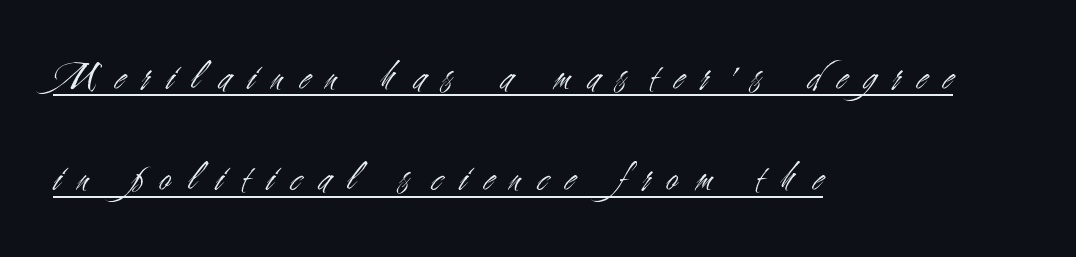
Q: Is the text bold? A: No.
Q: Is the text italic (slanted)? A: Yes.
Q: Is the typeface a serif or a sans-serif typeface? A: Sans-serif.
Q: Is the text underlined? A: Yes.
Q: How is the paragraph aligned? A: Left-aligned.
Q: Is the spacing between letters normal or unusually wide? A: Unusually wide.
Q: Is the spacing between lines tight, normal or loose? A: Loose.
Q: Width (condensed, normal, or wide)? A: Condensed.
Q: Stroke contrast? A: Medium.
Q: x-height? A: Small.
Q: Monospaced? A: No.
